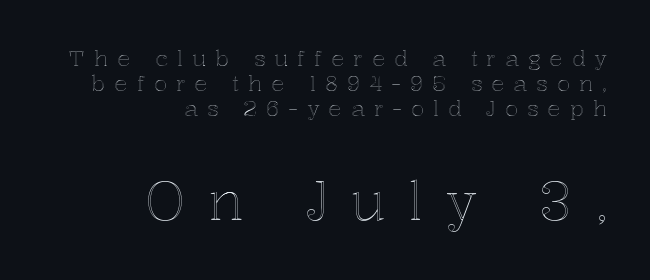
The image shows 55 px text type, upright; set right-aligned, tight line spacing (1.13x), unusually wide letter spacing (+0.41 em), not underlined; the second (bottom) block is 2.5x larger; a medium x-height.
